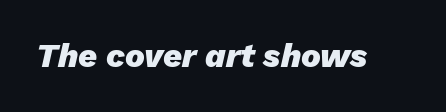
{"italic": "yes", "lean": "right", "slant_degrees": 13, "bold": "yes", "weight": "heavy", "width": "normal", "stroke_contrast": "low", "x_height": "medium", "monospaced": "no", "underline": "no", "letter_spacing": "normal", "letter_spacing_em": 0.0, "glyph_px": 33}
